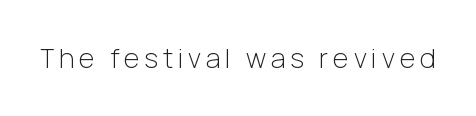
Q: Is the text bold? A: No.
Q: Is the text italic (slanted)? A: No, it is upright.
Q: Is the text underlined? A: No.
